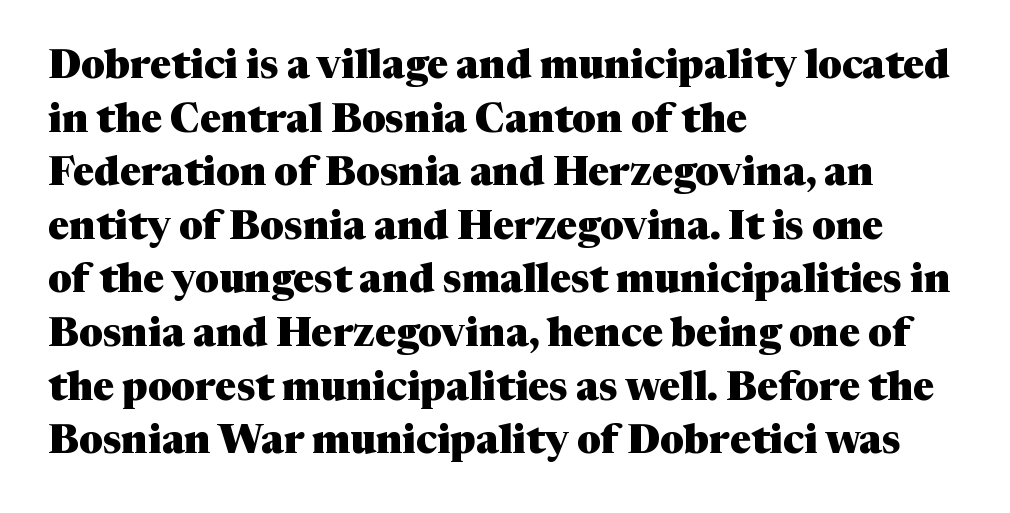
The space directly below the letters is spotless. The typesetter chose a ragged-right arrangement here. The line-height multiplier appears to be the usual default. The letters carry serifs — small finishing strokes at the ends of their stems. Does the lettering tilt? It doesn't — this is upright.
